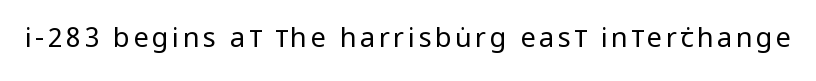
Q: Is the text bold? A: No.
Q: Is the text italic (slanted)? A: No, it is upright.
Q: Is the text underlined? A: No.
